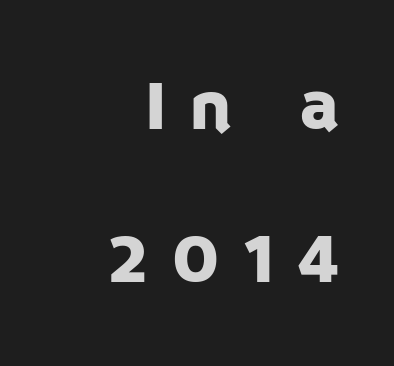
The specimen omits any rule beneath the text block's lines. Substantial extra tracking has been applied to these lines. Posture: vertical. Whoever set this chose breathing room over compactness in the vertical rhythm. Each line ends at the same right margin while the left side varies. Observe the absence of serifs on each vertical stroke in this sample.
